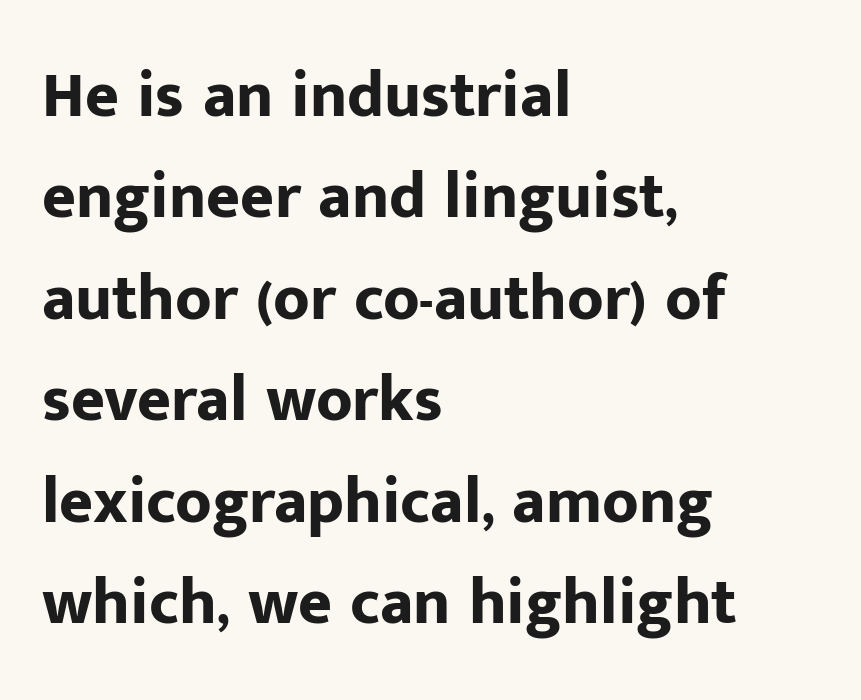
Quick note: underline off. Which margin do the lines hug? The left one — the right edge is uneven. Proportional: the letters do not fall into vertical columns. You can tell from the bare stems that sans-serif type was used.
